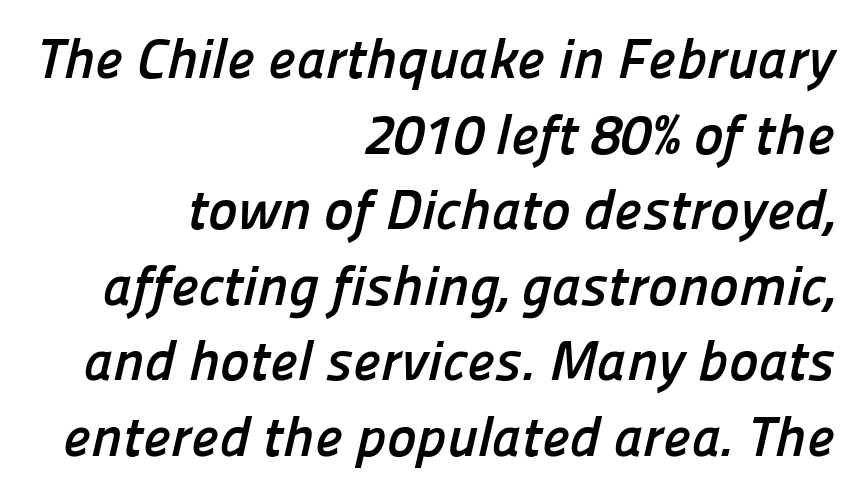
The image shows 56 px semibold sans-serif type; set right-aligned, normal line spacing (1.35x), normal letter spacing, not underlined; low stroke contrast and a medium x-height.
